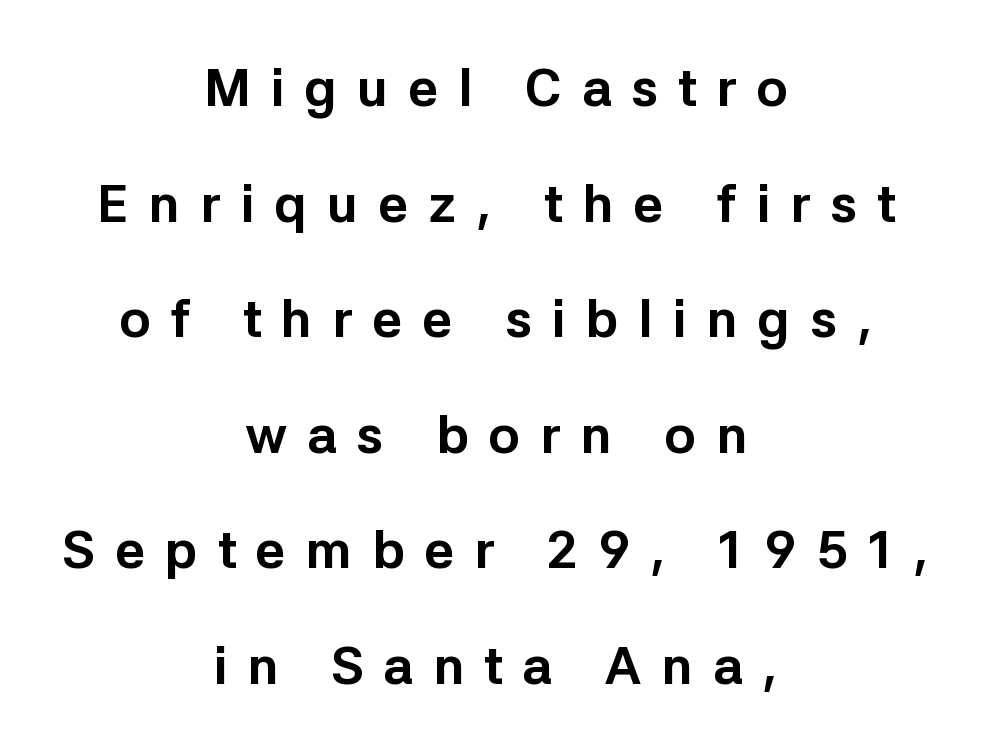
The image shows 53 px bold sans-serif type, upright; set centered, loose line spacing (2.18x), unusually wide letter spacing (+0.37 em), not underlined; low stroke contrast and a medium x-height.
